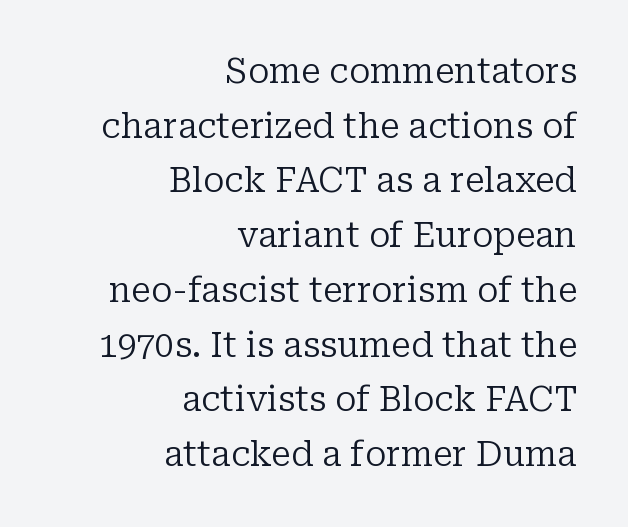
The image shows 34 px regular-weight serif type, upright; set right-aligned, normal line spacing (1.61x), normal letter spacing, not underlined; low stroke contrast and a medium x-height.
